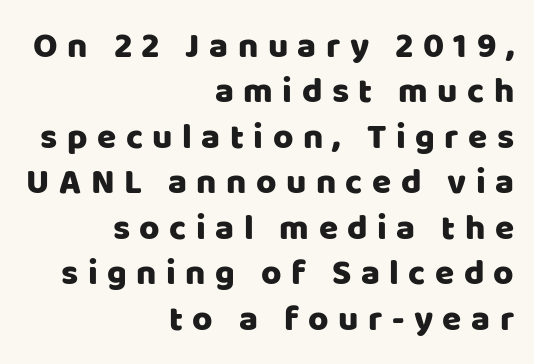
{"serif": "no", "italic": "no", "width": "normal", "stroke_contrast": "low", "x_height": "large", "monospaced": "no", "underline": "no", "align": "right", "line_spacing": "normal", "line_spacing_ratio": 1.3, "letter_spacing": "wide", "letter_spacing_em": 0.27, "glyph_px": 35}
